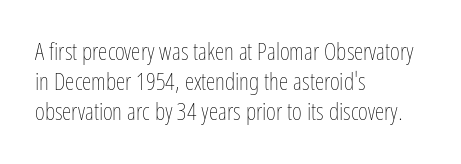
The image shows 24 px text type, upright; set left-aligned, line spacing 1.24x, normal letter spacing, not underlined.
